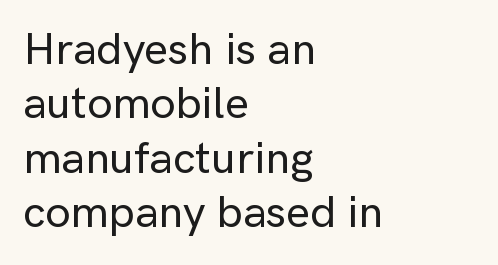
The face used here is proportionally spaced, like ordinary book or web type. Classification — sans serif. Posture: straight, roman, zero tilt. Compared with typical body copy, the letter spacing here is the same. Anything drawn beneath the words? Only blank space. Reading down the block, your eye returns to a fixed left position each line.
